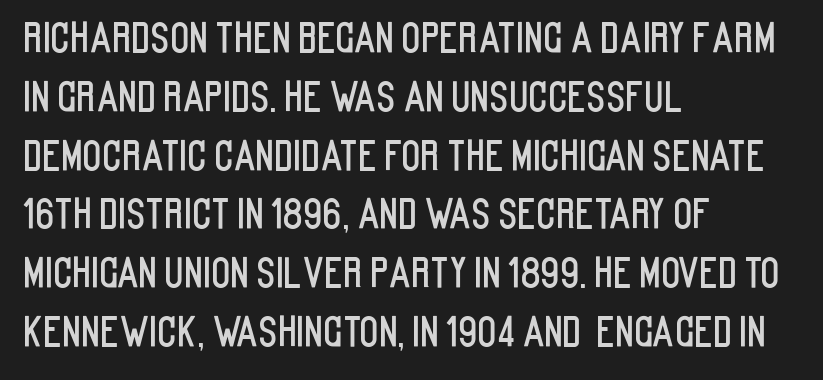
{"serif": "no", "italic": "no", "width": "condensed", "stroke_contrast": "low", "x_height": "large", "monospaced": "no", "underline": "no", "align": "left", "line_spacing": "normal", "line_spacing_ratio": 1.47, "letter_spacing": "normal", "letter_spacing_em": 0.0, "glyph_px": 40}
